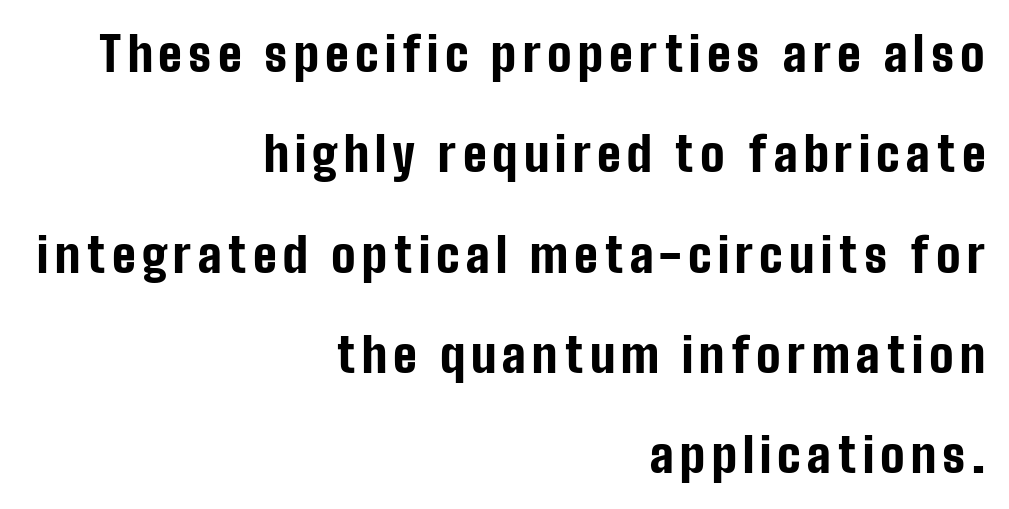
Q: Is the text bold? A: Yes.
Q: Is the text italic (slanted)? A: No, it is upright.
Q: Is the typeface a serif or a sans-serif typeface? A: Sans-serif.
Q: Is the text underlined? A: No.
Q: How is the paragraph aligned? A: Right-aligned.
Q: Is the spacing between lines tight, normal or loose? A: Loose.
Q: Width (condensed, normal, or wide)? A: Condensed.
Q: Stroke contrast? A: Low.
Q: x-height? A: Medium.
Q: Monospaced? A: No.
